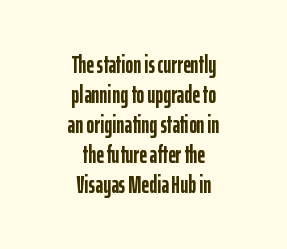
The image shows 24 px bold type, upright; set centered, normal line spacing (1.25x), normal letter spacing, not underlined.
